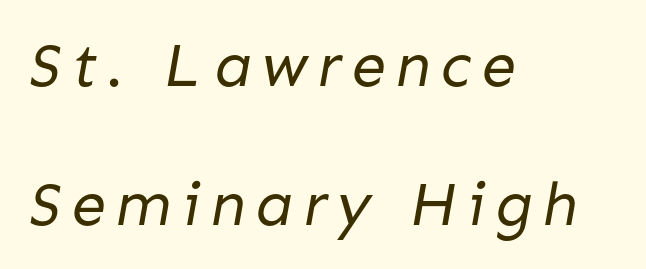
{"serif": "no", "bold": "no", "weight": "regular", "width": "normal", "stroke_contrast": "low", "x_height": "medium", "monospaced": "no", "underline": "no", "align": "left", "line_spacing": "loose", "line_spacing_ratio": 2.24, "glyph_px": 62}
